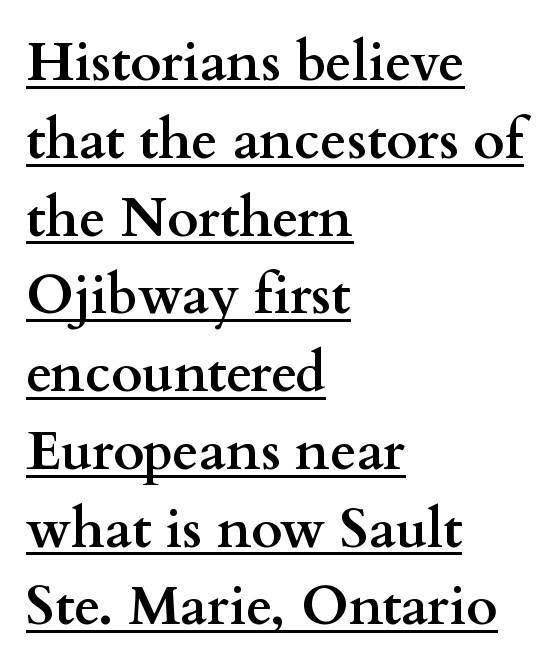
The image shows 54 px semibold, wide serif type, upright; set left-aligned, normal line spacing (1.44x), normal letter spacing, underlined; medium stroke contrast and a small x-height.
